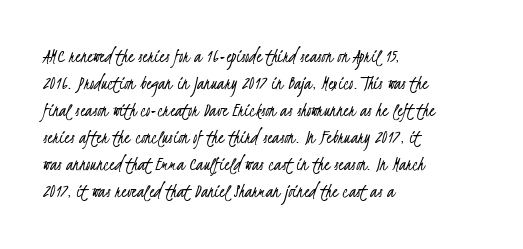
The paragraph shown leans on its left margin. Nothing heavy about these letters — not bold at all. Beneath every word, the page is bare. The letters sit at their default tracking, neither squeezed nor spread. Leading: standard.
